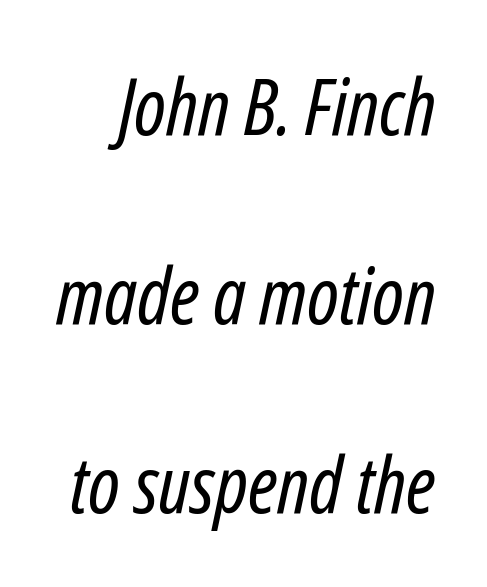
The image shows 78 px regular-weight, condensed type, italic (leaning right); set loose line spacing (2.42x), normal letter spacing, not underlined; low stroke contrast and a medium x-height.
